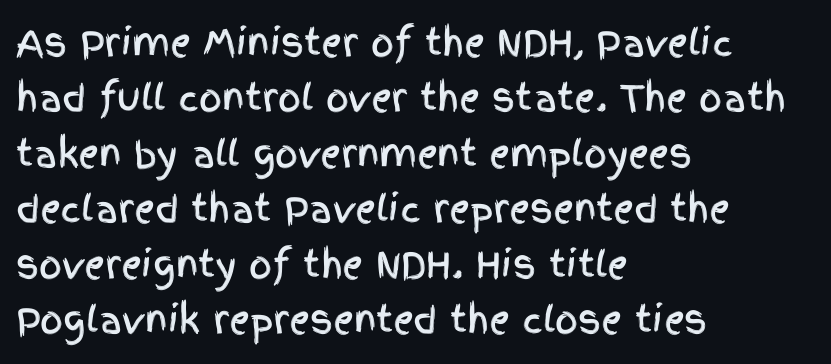
Q: Is the text italic (slanted)? A: No, it is upright.
Q: Is the typeface a serif or a sans-serif typeface? A: Sans-serif.
Q: Is the text underlined? A: No.
Q: How is the paragraph aligned? A: Left-aligned.
Q: Is the spacing between letters normal or unusually wide? A: Normal.
Q: Is the spacing between lines tight, normal or loose? A: Normal.
Q: Width (condensed, normal, or wide)? A: Condensed.
Q: x-height? A: Large.
Q: Monospaced? A: No.
